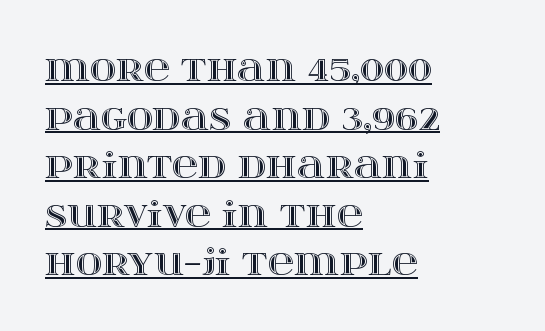
Q: Is the text italic (slanted)? A: No, it is upright.
Q: Is the text underlined? A: Yes.
Q: How is the paragraph aligned? A: Left-aligned.
Q: Is the spacing between letters normal or unusually wide? A: Normal.
Q: Is the spacing between lines tight, normal or loose? A: Normal.
Q: Width (condensed, normal, or wide)? A: Wide.
Q: x-height? A: Large.
Q: Monospaced? A: No.
